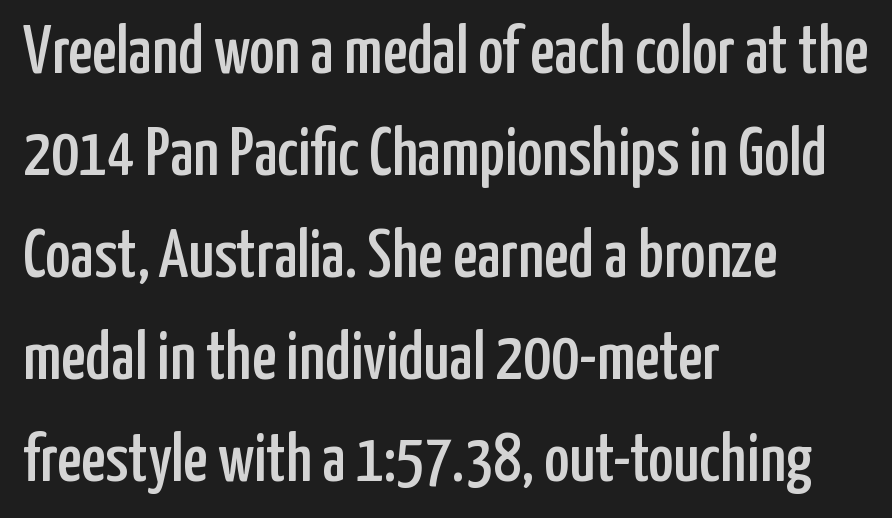
The image shows 68 px condensed sans-serif type, upright; set left-aligned, normal line spacing (1.5x), normal letter spacing, not underlined; low stroke contrast and a medium x-height.
